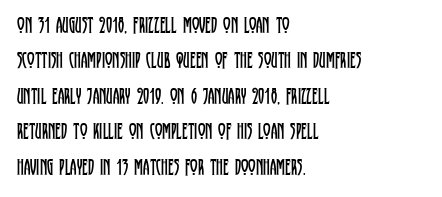
{"italic": "no", "bold": "no", "underline": "no", "align": "left", "line_spacing": "normal", "line_spacing_ratio": 1.54, "letter_spacing": "normal", "letter_spacing_em": 0.0, "glyph_px": 23}
